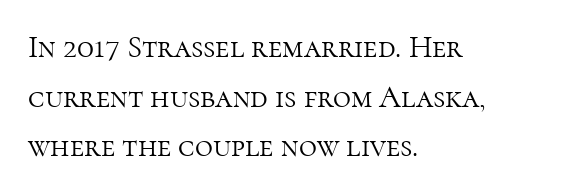
{"serif": "yes", "italic": "no", "bold": "no", "weight": "light", "width": "normal", "stroke_contrast": "high", "x_height": "medium", "monospaced": "no", "underline": "no", "align": "left", "line_spacing": "normal", "line_spacing_ratio": 1.6, "letter_spacing": "normal", "letter_spacing_em": 0.0, "glyph_px": 31}
